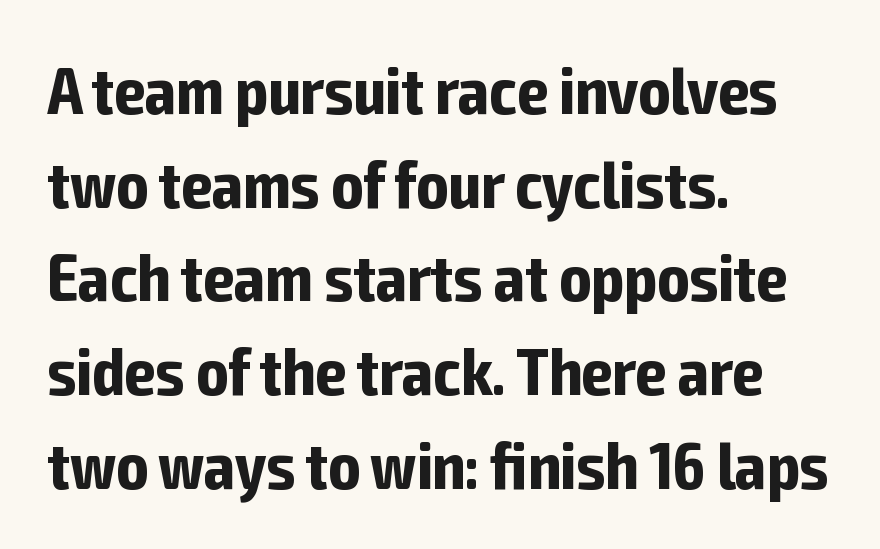
{"serif": "no", "italic": "no", "bold": "yes", "weight": "bold", "width": "condensed", "stroke_contrast": "low", "x_height": "medium", "monospaced": "no", "underline": "no", "align": "left", "line_spacing": "normal", "line_spacing_ratio": 1.42, "letter_spacing": "normal", "letter_spacing_em": 0.0, "glyph_px": 66}
